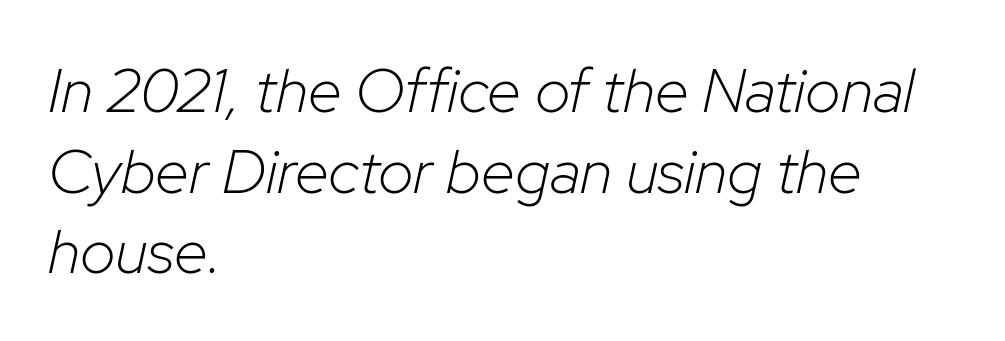
The image shows 62 px light type, italic (leaning right); set left-aligned, normal line spacing (1.3x), normal letter spacing, not underlined; low stroke contrast and a medium x-height.
